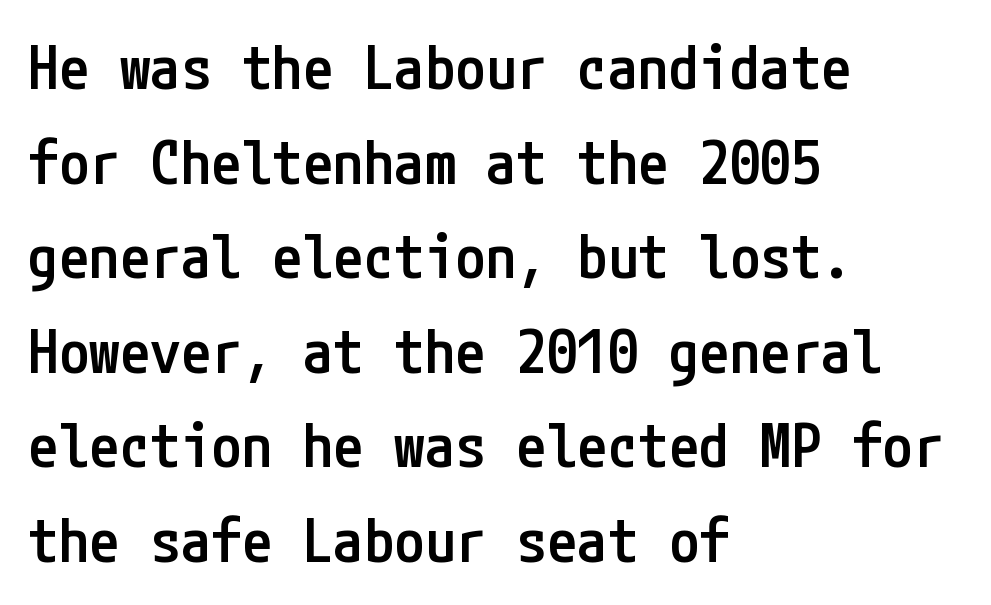
The image shows 61 px semibold, condensed sans-serif type, upright; set left-aligned, normal line spacing (1.55x), normal letter spacing, not underlined; low stroke contrast and a medium x-height.
